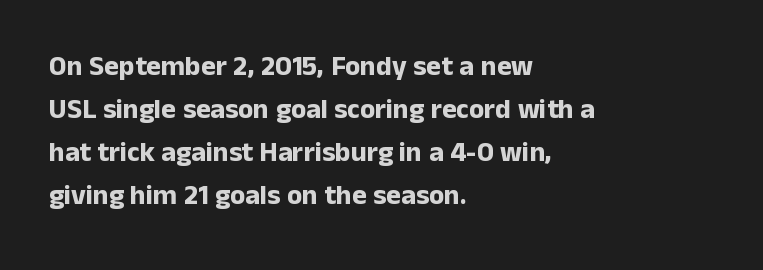
You can tell from the bare stems that sans-serif type was used. Note the varied advance widths — an 'i' is clearly narrower than an 'm'. Does the leading feel generous? No, just average. The passage shown has conventional tracking throughout. Each row of text sits above clean, open space. A roman cut, with each character standing at attention.
